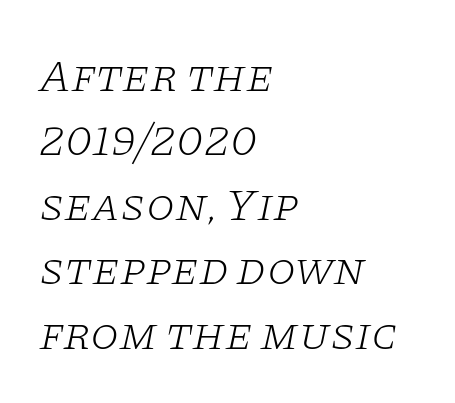
The zone under the glyphs is completely vacant. The leading is moderate, giving the passage an even texture. Between one letter and the next there's only the usual sliver of space. The text block is weighted toward the left margin, trailing off unevenly rightward. Check where the strokes stop: tiny serifs finish them off.
